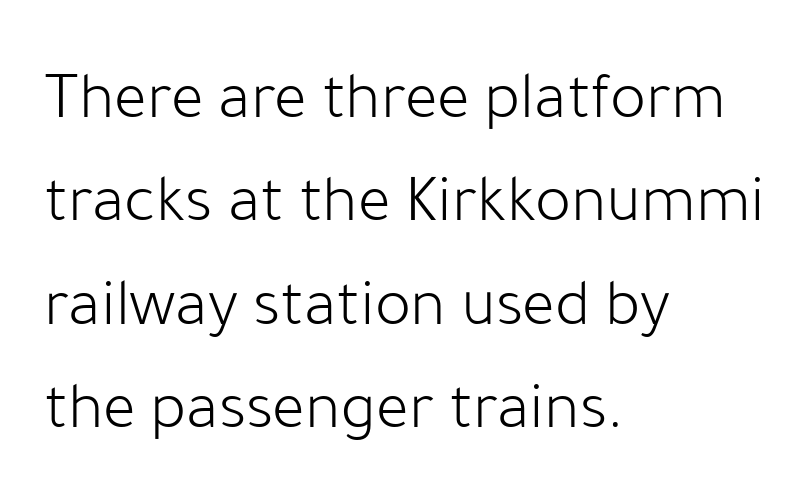
Inter-character spacing is left at the font's built-in metrics. The rendering uses a moderate line-height, typical for paragraphs. The face looks like a standard text weight, possibly lighter. This sample uses a sans-serif face.
